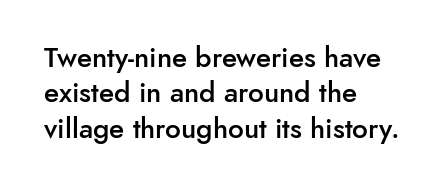
Q: Is the text bold? A: Semi-bold.
Q: Is the text italic (slanted)? A: No, it is upright.
Q: Is the typeface a serif or a sans-serif typeface? A: Sans-serif.
Q: Is the text underlined? A: No.
Q: How is the paragraph aligned? A: Left-aligned.
Q: Is the spacing between letters normal or unusually wide? A: Normal.
Q: Is the spacing between lines tight, normal or loose? A: Normal.
Q: Width (condensed, normal, or wide)? A: Normal.
Q: Stroke contrast? A: Low.
Q: x-height? A: Small.
Q: Monospaced? A: No.
